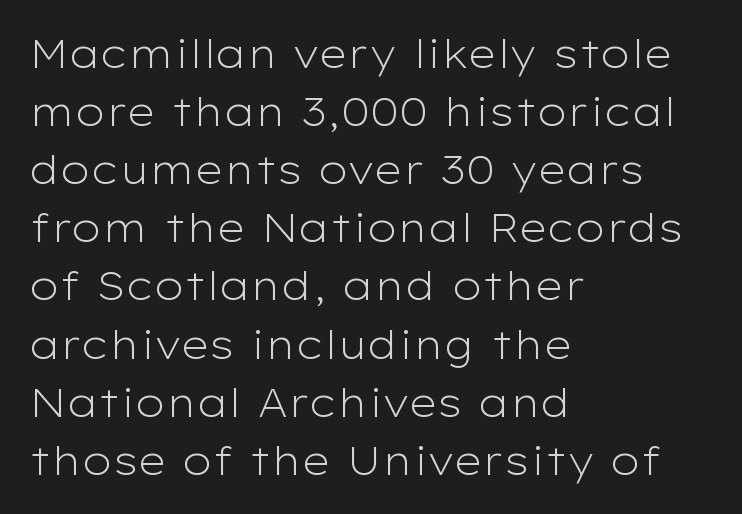
The image shows 39 px light, wide sans-serif type, upright; set left-aligned, normal line spacing (1.49x), normal letter spacing, not underlined; low stroke contrast and a medium x-height.
